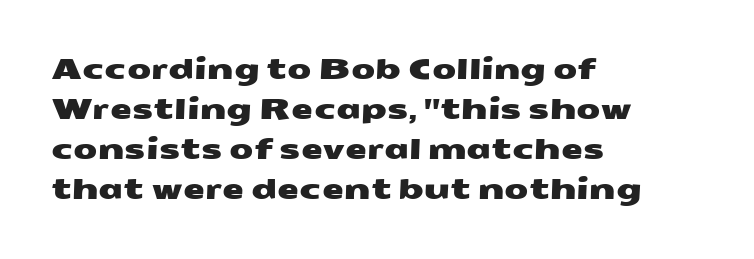
Q: Is the typeface a serif or a sans-serif typeface? A: Sans-serif.
Q: Is the text underlined? A: No.
Q: How is the paragraph aligned? A: Left-aligned.
Q: Is the spacing between letters normal or unusually wide? A: Normal.
Q: Is the spacing between lines tight, normal or loose? A: Normal.
Q: Width (condensed, normal, or wide)? A: Wide.
Q: Stroke contrast? A: Medium.
Q: x-height? A: Medium.
Q: Monospaced? A: No.
